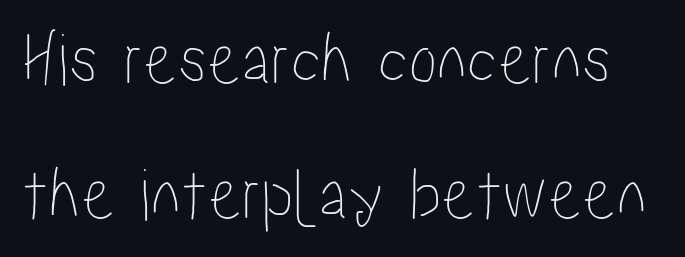
{"italic": "no", "width": "condensed", "stroke_contrast": "low", "x_height": "medium", "monospaced": "no", "underline": "no", "line_spacing_ratio": 1.78, "letter_spacing": "normal", "letter_spacing_em": 0.0, "glyph_px": 76}
